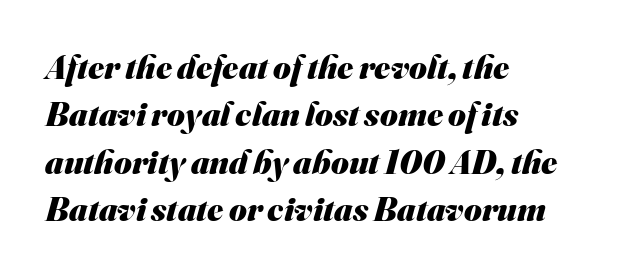
The image shows 34 px heavy sans-serif type; set left-aligned, normal line spacing (1.39x), normal letter spacing, not underlined; medium stroke contrast and a small x-height.
